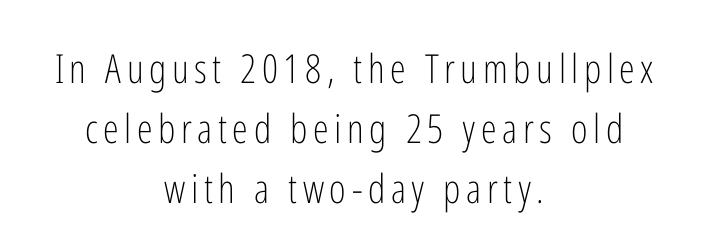
{"serif": "no", "italic": "no", "bold": "no", "weight": "light", "width": "condensed", "stroke_contrast": "low", "x_height": "medium", "monospaced": "no", "underline": "no", "align": "center", "line_spacing": "normal", "line_spacing_ratio": 1.5, "glyph_px": 40}
